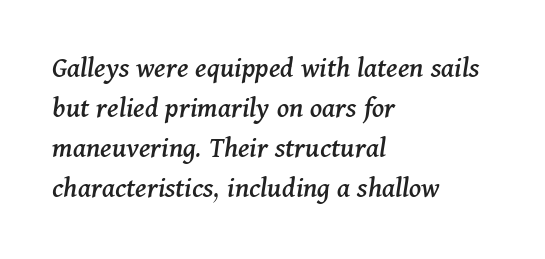
The image shows 30 px serif type, italic (leaning right); set left-aligned, normal line spacing (1.33x), normal letter spacing, not underlined; medium stroke contrast and a medium x-height.
